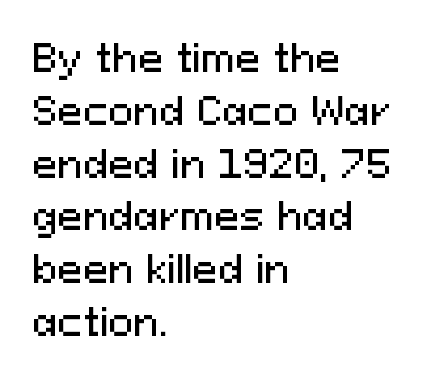
{"serif": "no", "italic": "no", "width": "normal", "stroke_contrast": "medium", "x_height": "medium", "monospaced": "no", "underline": "no", "align": "left", "line_spacing": "normal", "line_spacing_ratio": 1.39, "letter_spacing": "normal", "letter_spacing_em": 0.0, "glyph_px": 38}
